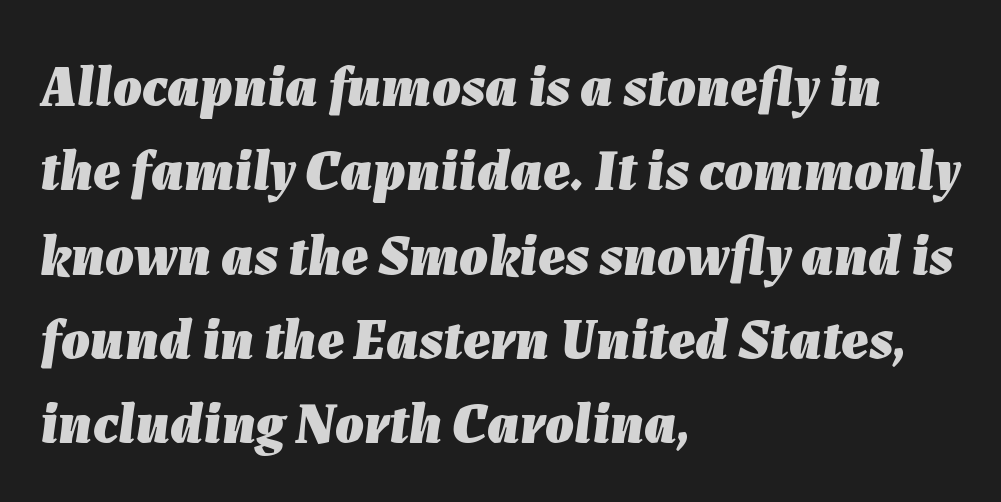
{"italic": "yes", "lean": "right", "slant_degrees": 7, "bold": "yes", "weight": "heavy", "width": "normal", "stroke_contrast": "low", "x_height": "medium", "monospaced": "no", "underline": "no", "align": "left", "line_spacing": "normal", "line_spacing_ratio": 1.48, "letter_spacing": "normal", "letter_spacing_em": 0.0, "glyph_px": 57}
